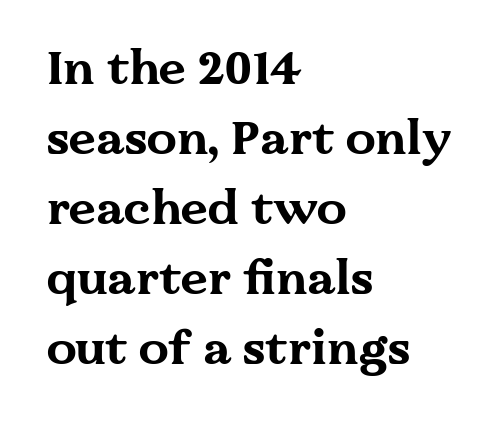
Examine the stroke ends and you'll spot serifs. These lines are rendered in a variable-pitch font. Underlining? Definitely not there. The rendering uses a moderate line-height, typical for paragraphs. Nothing unusual about the tracking: characters are spaced as the font intends. Does the lettering tilt? It doesn't — this is upright.
